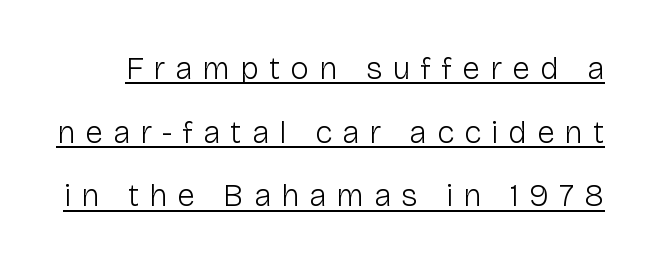
No heavy texture on the line: the type isn't bold. Caption: expanded tracking, letters set apart. The rendering shows plain stroke endings on the letterforms — a sans-serif design. This sample uses an upright cut, with every glyph sitting square on the baseline.
